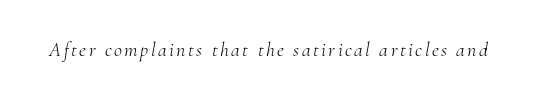
{"italic": "yes", "lean": "right", "slant_degrees": 10, "bold": "no", "underline": "no", "glyph_px": 20}
